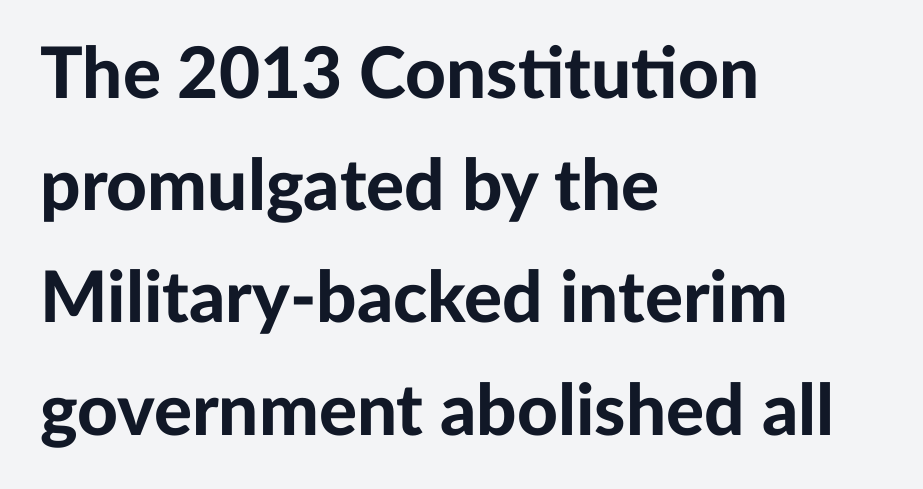
The image shows 71 px bold sans-serif type, upright; set left-aligned, normal line spacing (1.58x), normal letter spacing, not underlined; low stroke contrast and a medium x-height.
